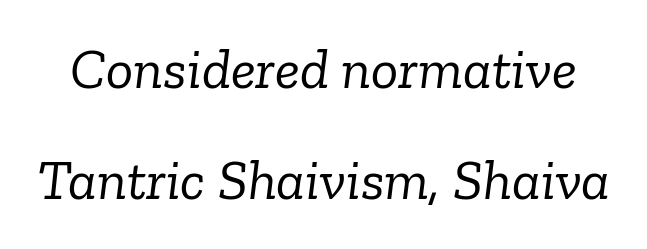
The image shows 57 px light serif type, italic (leaning right); set loose line spacing (1.95x), normal letter spacing, not underlined; low stroke contrast and a medium x-height.
